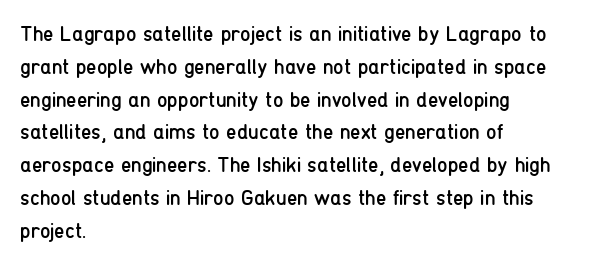
Q: Is the text bold? A: No.
Q: Is the text italic (slanted)? A: No, it is upright.
Q: Is the text underlined? A: No.
Q: How is the paragraph aligned? A: Left-aligned.
Q: Is the spacing between letters normal or unusually wide? A: Normal.
Q: Is the spacing between lines tight, normal or loose? A: Normal.
